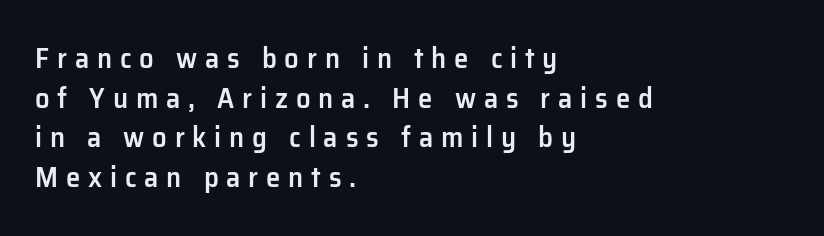
The image shows 29 px semibold sans-serif type, upright; set left-aligned, normal line spacing (1.37x), unusually wide letter spacing (+0.27 em), not underlined; low stroke contrast and a medium x-height.
